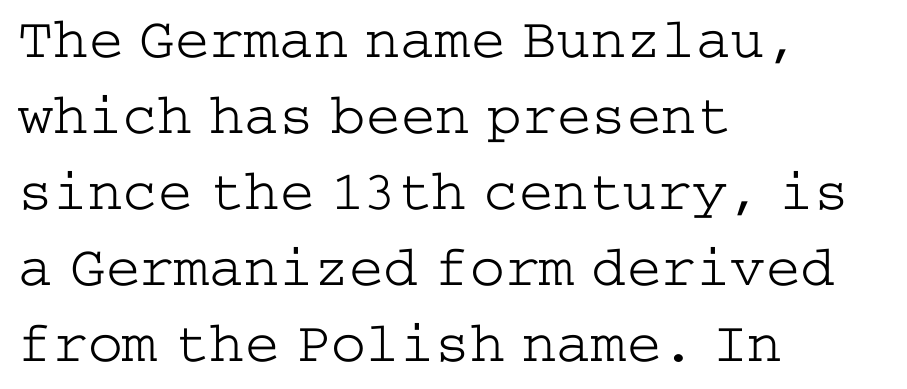
The image shows 58 px light, wide serif type, upright; set left-aligned, normal line spacing (1.31x), normal letter spacing, not underlined; low stroke contrast and a medium x-height.
